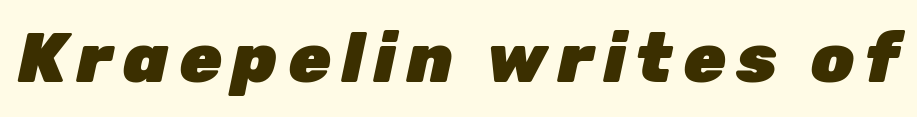
Q: Is the text bold? A: Yes.
Q: Is the text italic (slanted)? A: Yes, it leans right by about 12 degrees.
Q: Is the text underlined? A: No.
Q: Width (condensed, normal, or wide)? A: Normal.
Q: Stroke contrast? A: Low.
Q: x-height? A: Medium.
Q: Monospaced? A: No.
